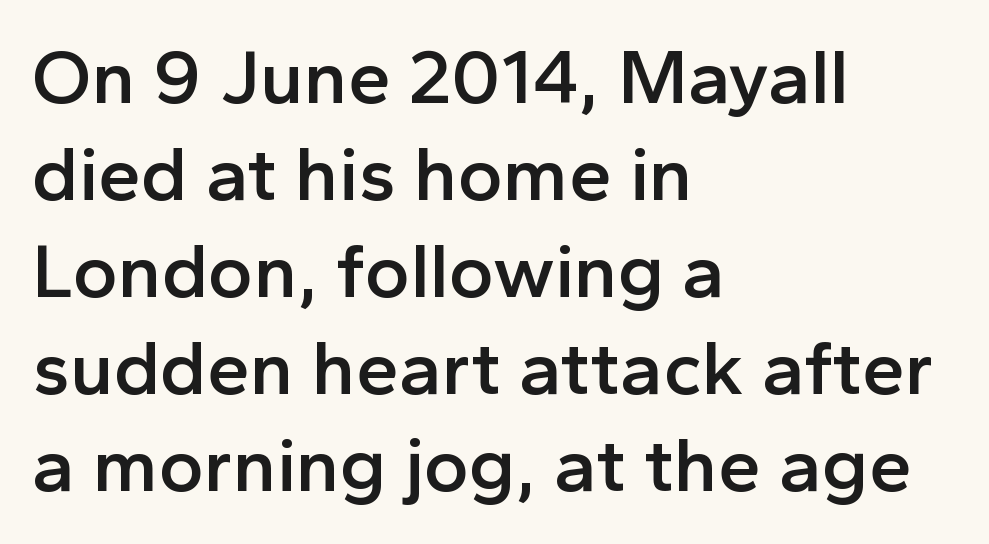
{"serif": "no", "italic": "no", "bold": "semi", "weight": "semibold", "width": "normal", "x_height": "medium", "monospaced": "no", "underline": "no", "align": "left", "line_spacing": "normal", "line_spacing_ratio": 1.26, "letter_spacing": "normal", "letter_spacing_em": 0.0, "glyph_px": 77}
